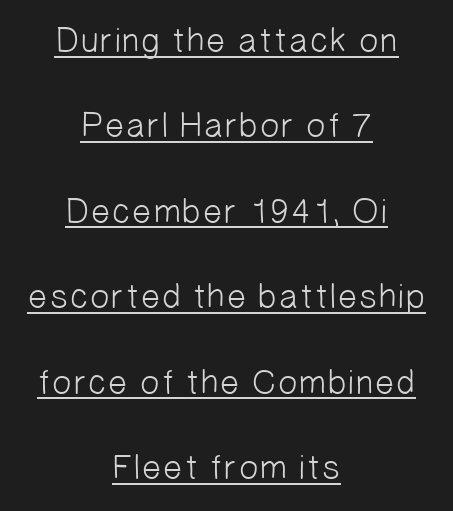
The image shows 35 px light sans-serif type; set centered, loose line spacing (2.44x), normal letter spacing, underlined; low stroke contrast and a medium x-height.
